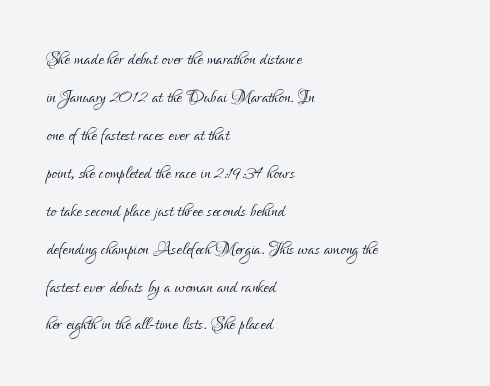
Caption: standard tracking, unaltered. How would I describe the line gaps? Plain and ordinary. The typeface has the unassuming heft of standard copy or less. The lines are quadded left.
